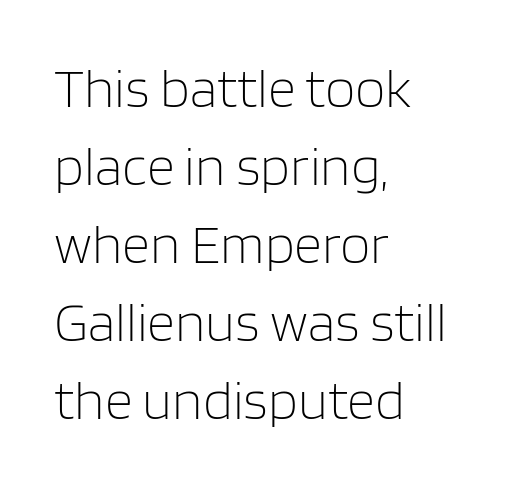
Q: Is the text bold? A: No.
Q: Is the text italic (slanted)? A: No, it is upright.
Q: Is the typeface a serif or a sans-serif typeface? A: Sans-serif.
Q: Is the text underlined? A: No.
Q: How is the paragraph aligned? A: Left-aligned.
Q: Is the spacing between letters normal or unusually wide? A: Normal.
Q: Is the spacing between lines tight, normal or loose? A: Normal.
Q: Width (condensed, normal, or wide)? A: Normal.
Q: Stroke contrast? A: Low.
Q: x-height? A: Large.
Q: Monospaced? A: No.
